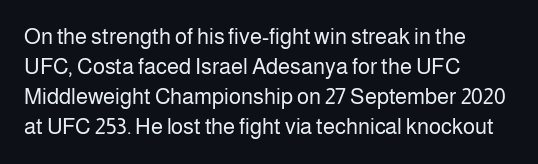
{"italic": "no", "bold": "no", "underline": "no", "align": "left", "line_spacing": "normal", "line_spacing_ratio": 1.37, "letter_spacing": "normal", "letter_spacing_em": 0.0, "glyph_px": 22}
